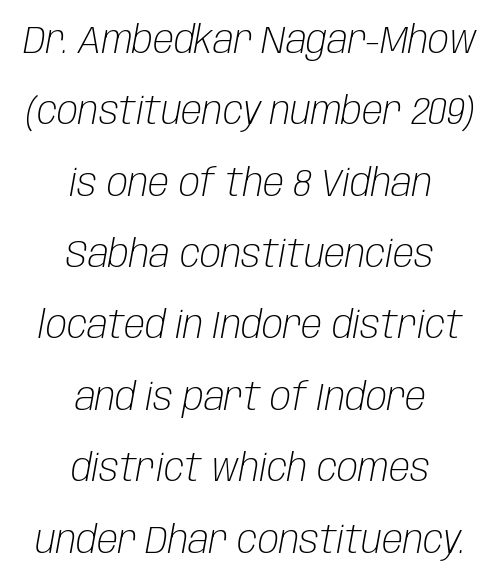
{"italic": "yes", "lean": "right", "slant_degrees": 10, "bold": "no", "weight": "light", "width": "condensed", "stroke_contrast": "low", "x_height": "large", "monospaced": "no", "underline": "no", "align": "center", "line_spacing_ratio": 1.83, "letter_spacing": "normal", "letter_spacing_em": 0.0, "glyph_px": 39}
